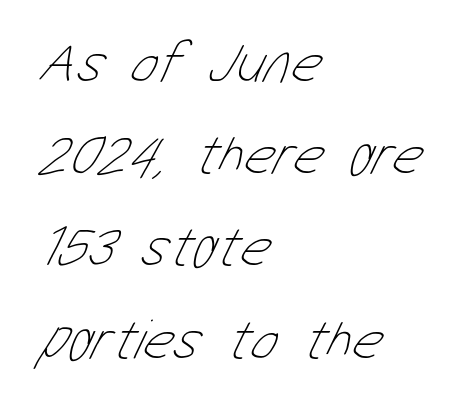
Q: Is the text bold? A: No.
Q: Is the text underlined? A: No.
Q: How is the paragraph aligned? A: Left-aligned.
Q: Is the spacing between letters normal or unusually wide? A: Normal.
Q: Is the spacing between lines tight, normal or loose? A: Normal.
Q: Width (condensed, normal, or wide)? A: Condensed.
Q: Stroke contrast? A: Low.
Q: x-height? A: Medium.
Q: Monospaced? A: No.
